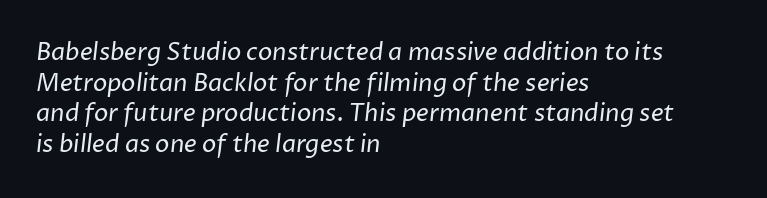
Q: Is the text bold? A: No.
Q: Is the text underlined? A: No.
Q: How is the paragraph aligned? A: Left-aligned.
Q: Is the spacing between letters normal or unusually wide? A: Normal.
Q: Is the spacing between lines tight, normal or loose? A: Normal.
